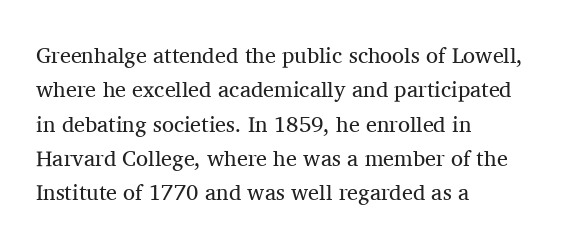
{"italic": "no", "bold": "no", "underline": "no", "align": "left", "line_spacing": "normal", "line_spacing_ratio": 1.56, "letter_spacing": "normal", "letter_spacing_em": 0.0, "glyph_px": 22}
